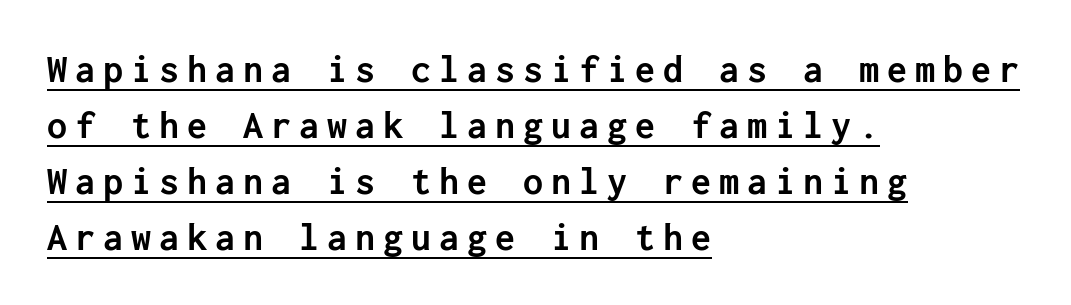
Q: Is the text bold? A: Yes.
Q: Is the text italic (slanted)? A: No, it is upright.
Q: Is the typeface a serif or a sans-serif typeface? A: Sans-serif.
Q: Is the text underlined? A: Yes.
Q: How is the paragraph aligned? A: Left-aligned.
Q: Is the spacing between letters normal or unusually wide? A: Unusually wide.
Q: Is the spacing between lines tight, normal or loose? A: Normal.
Q: Width (condensed, normal, or wide)? A: Normal.
Q: Stroke contrast? A: Low.
Q: x-height? A: Medium.
